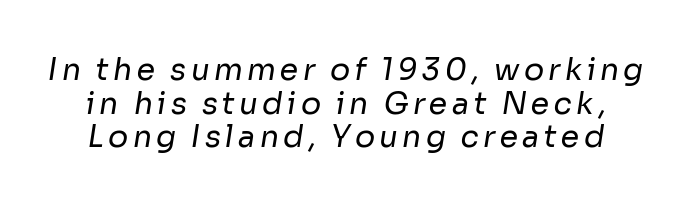
{"serif": "no", "bold": "no", "weight": "regular", "width": "normal", "stroke_contrast": "low", "x_height": "medium", "monospaced": "no", "underline": "no", "line_spacing": "tight", "line_spacing_ratio": 1.12, "glyph_px": 30}
